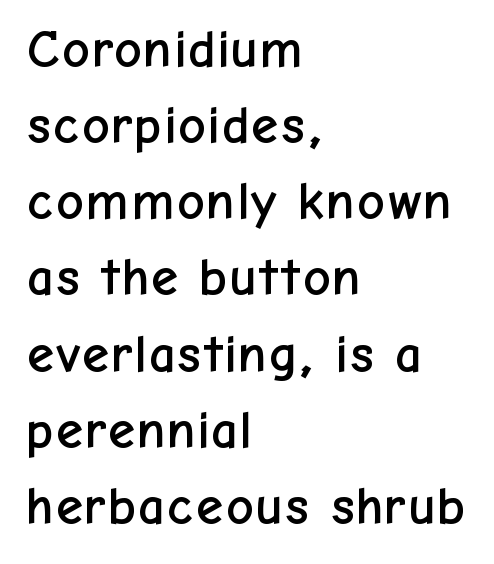
The image shows 54 px sans-serif type, upright; set left-aligned, normal line spacing (1.41x), normal letter spacing, not underlined; low stroke contrast and a medium x-height.
